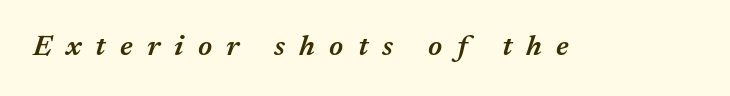
The image shows 29 px semibold type, italic (leaning right); set unusually wide letter spacing (+0.49 em), not underlined; medium stroke contrast and a medium x-height.
